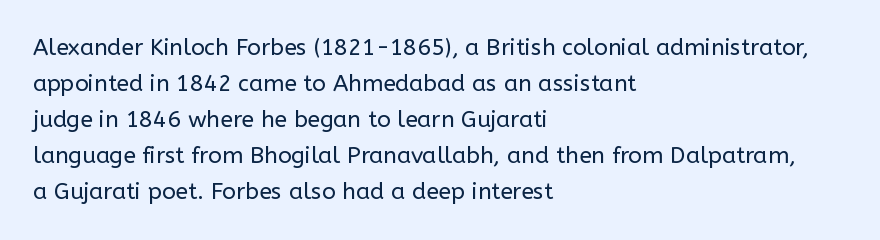
{"italic": "no", "bold": "no", "underline": "no", "align": "left", "line_spacing": "normal", "line_spacing_ratio": 1.57, "letter_spacing": "normal", "letter_spacing_em": 0.0, "glyph_px": 23}
